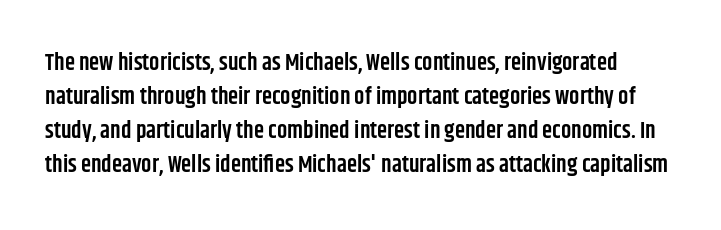
{"italic": "no", "bold": "semi", "underline": "no", "line_spacing": "normal", "line_spacing_ratio": 1.48, "letter_spacing": "normal", "letter_spacing_em": 0.0, "glyph_px": 23}
